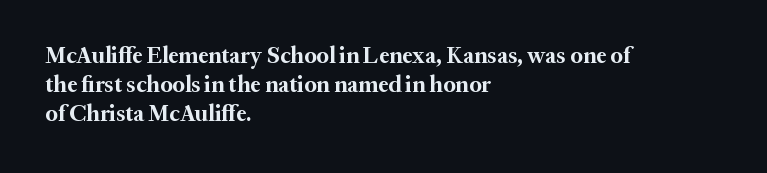
The image shows 23 px bold type, upright; set left-aligned, normal line spacing (1.27x), normal letter spacing, not underlined.
